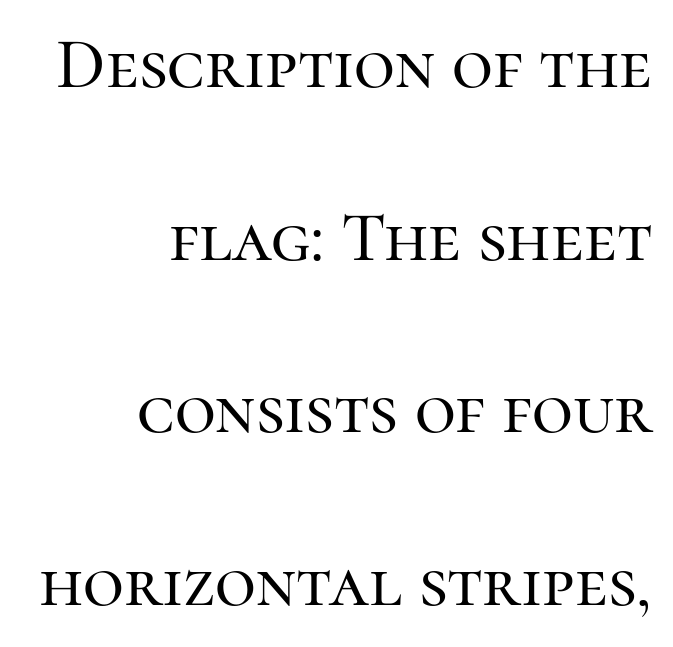
Type style note: has serifs. The foot of each line stays bare and open. Does the lettering tilt? It doesn't — this is upright. A great deal of white space separates one row of letters from the next. Short and long lines alike share a common ending point at right.
